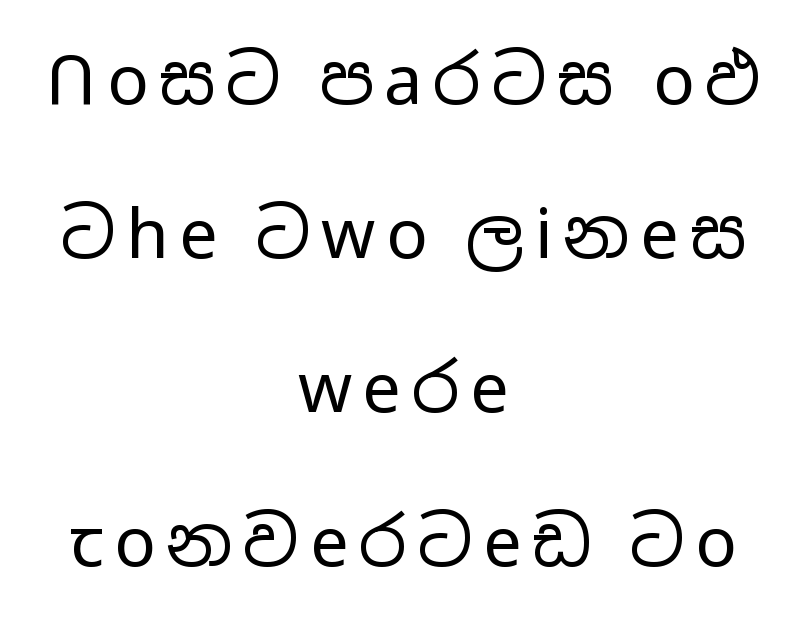
{"serif": "no", "italic": "no", "bold": "no", "weight": "regular", "width": "wide", "stroke_contrast": "low", "x_height": "medium", "monospaced": "no", "underline": "no", "align": "center", "line_spacing": "loose", "line_spacing_ratio": 2.23, "glyph_px": 69}
